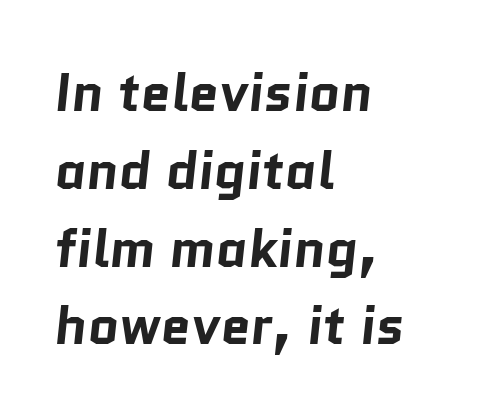
Q: Is the text bold? A: Yes.
Q: Is the typeface a serif or a sans-serif typeface? A: Sans-serif.
Q: Is the text underlined? A: No.
Q: How is the paragraph aligned? A: Left-aligned.
Q: Is the spacing between letters normal or unusually wide? A: Normal.
Q: Is the spacing between lines tight, normal or loose? A: Normal.
Q: Width (condensed, normal, or wide)? A: Normal.
Q: Stroke contrast? A: Low.
Q: x-height? A: Medium.
Q: Monospaced? A: No.
